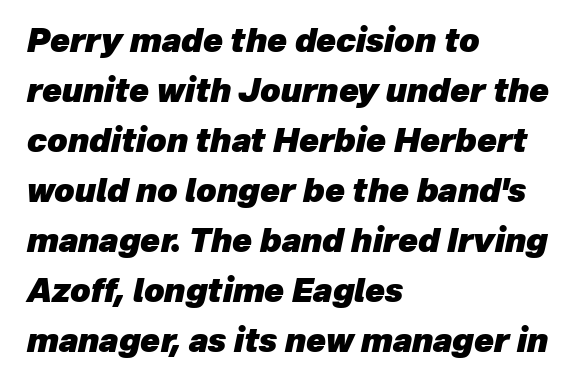
The image shows 32 px heavy type, italic (leaning right); set left-aligned, normal line spacing (1.56x), normal letter spacing, not underlined; low stroke contrast and a medium x-height.
